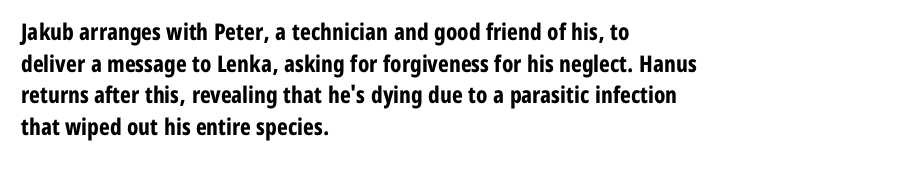
One glance says typical: line gaps are just what's usual. The letters stand upright; this is a roman face. These lines stack with their left ends in a neat column. Bold? Absolutely — the strokes are thick and heavy.
